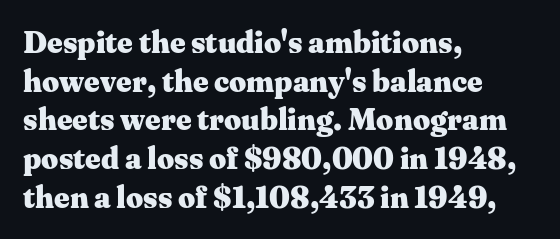
Q: Is the text bold? A: Yes.
Q: Is the text italic (slanted)? A: No, it is upright.
Q: Is the typeface a serif or a sans-serif typeface? A: Serif.
Q: Is the text underlined? A: No.
Q: How is the paragraph aligned? A: Left-aligned.
Q: Is the spacing between letters normal or unusually wide? A: Normal.
Q: Is the spacing between lines tight, normal or loose? A: Normal.
Q: Width (condensed, normal, or wide)? A: Wide.
Q: Stroke contrast? A: Medium.
Q: x-height? A: Medium.
Q: Monospaced? A: No.
